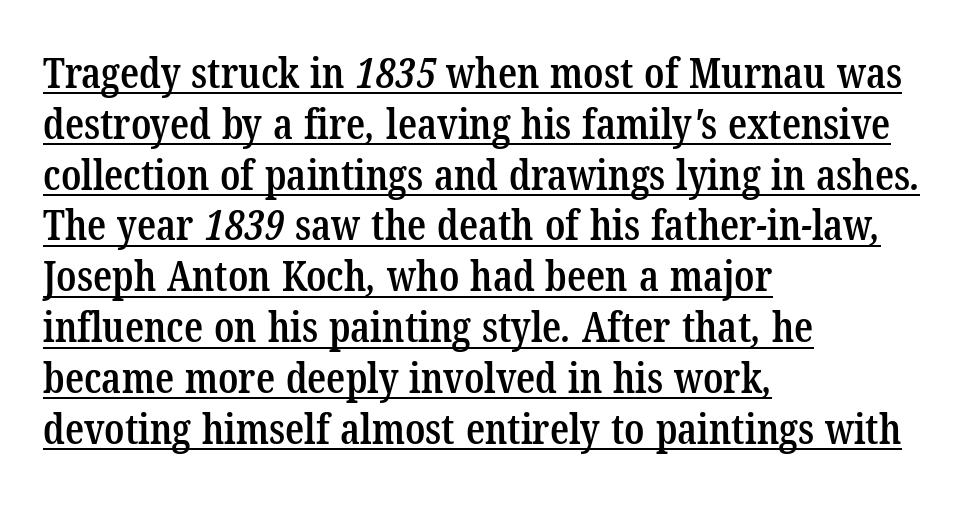
Q: Is the text bold? A: Semi-bold.
Q: Is the typeface a serif or a sans-serif typeface? A: Serif.
Q: Is the text underlined? A: Yes.
Q: How is the paragraph aligned? A: Left-aligned.
Q: Is the spacing between letters normal or unusually wide? A: Normal.
Q: Width (condensed, normal, or wide)? A: Condensed.
Q: Stroke contrast? A: Low.
Q: x-height? A: Medium.
Q: Monospaced? A: No.
